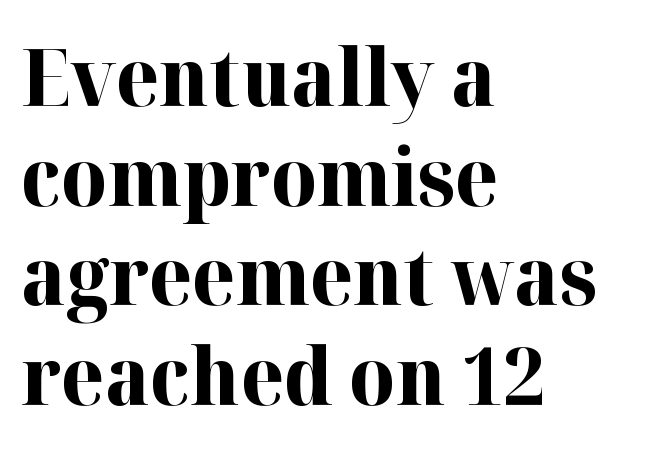
{"serif": "yes", "italic": "no", "bold": "yes", "weight": "bold", "width": "normal", "stroke_contrast": "high", "x_height": "medium", "monospaced": "no", "underline": "no", "align": "left", "line_spacing": "normal", "line_spacing_ratio": 1.26, "letter_spacing": "normal", "letter_spacing_em": 0.0, "glyph_px": 79}
